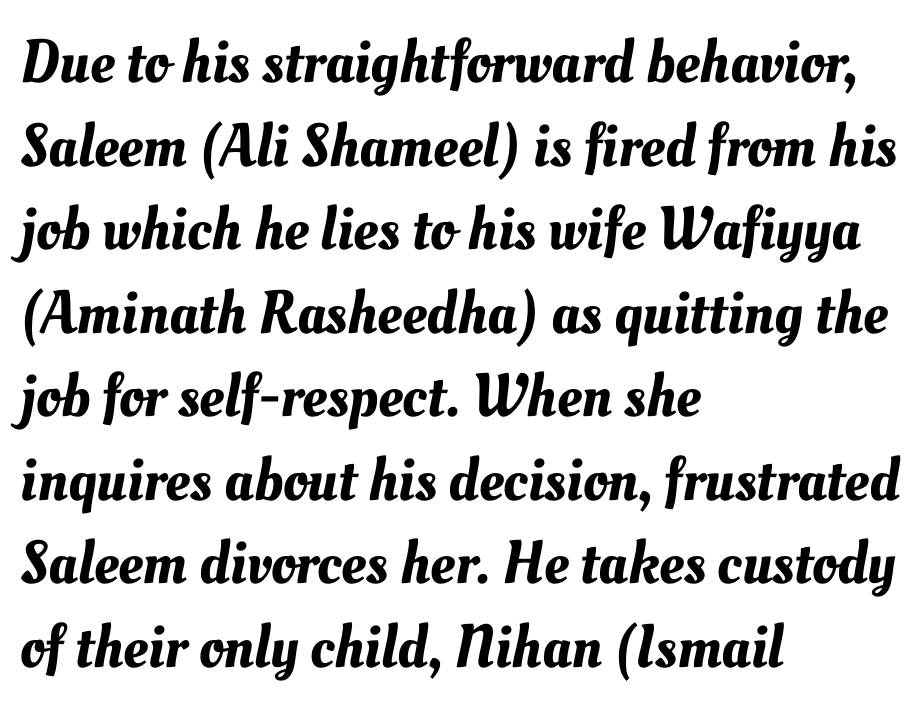
Short note: letters normally spaced. The zone under the glyphs is completely vacant. The typesetter chose a ragged-right arrangement here. Varying glyph widths throughout — classic text-font behaviour.
